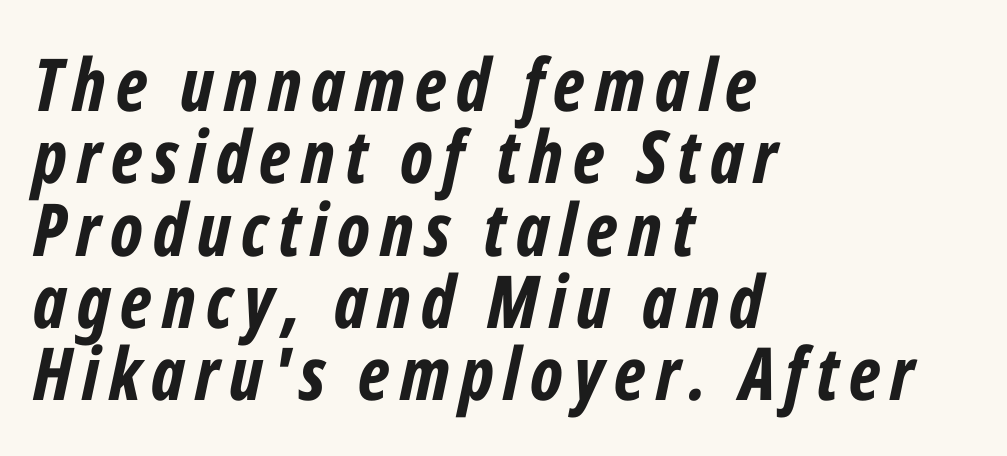
Q: Is the text bold? A: Yes.
Q: Is the text italic (slanted)? A: Yes, it leans right by about 12 degrees.
Q: Is the text underlined? A: No.
Q: How is the paragraph aligned? A: Left-aligned.
Q: Is the spacing between lines tight, normal or loose? A: Tight.
Q: Width (condensed, normal, or wide)? A: Condensed.
Q: Stroke contrast? A: Low.
Q: x-height? A: Medium.
Q: Monospaced? A: No.
